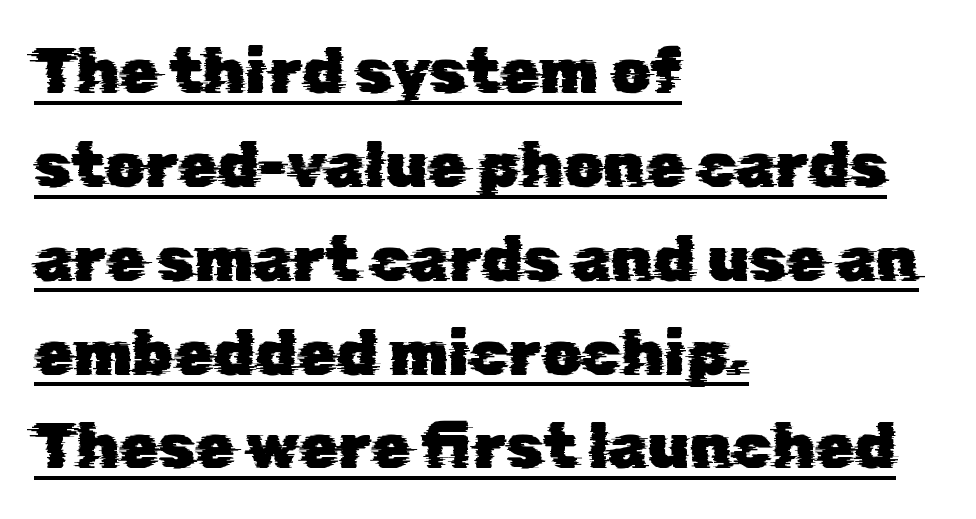
Q: Is the typeface a serif or a sans-serif typeface? A: Sans-serif.
Q: Is the text underlined? A: Yes.
Q: How is the paragraph aligned? A: Left-aligned.
Q: Is the spacing between letters normal or unusually wide? A: Normal.
Q: Is the spacing between lines tight, normal or loose? A: Normal.
Q: Width (condensed, normal, or wide)? A: Normal.
Q: Stroke contrast? A: Low.
Q: x-height? A: Medium.
Q: Monospaced? A: No.
